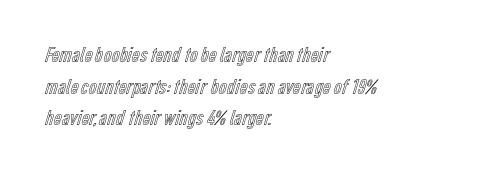
Letter spacing: default. This sample is left-justified, so line endings fall wherever the words run out. Underline: absent. Successive baselines arrive at the customary interval.
